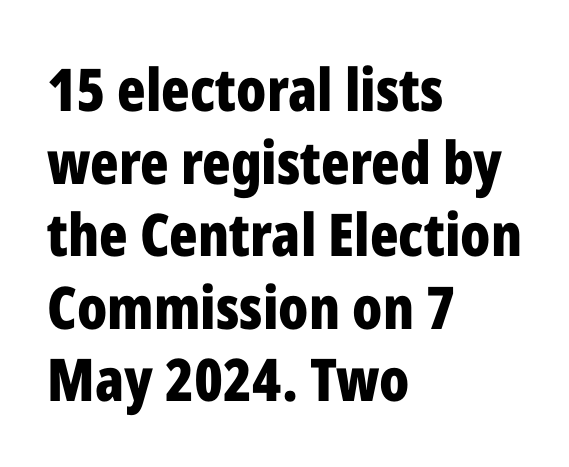
The zone under the glyphs is completely vacant. Is this a fixed-width face? No — the glyphs have proportional, varying widths. Short note: letters normally spaced. Examine the stroke ends and you'll find no serifs.
